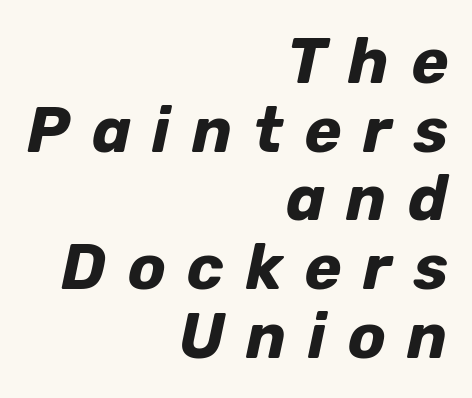
{"italic": "yes", "lean": "right", "slant_degrees": 12, "bold": "yes", "weight": "bold", "width": "normal", "stroke_contrast": "low", "x_height": "medium", "monospaced": "no", "underline": "no", "align": "right", "line_spacing": "tight", "line_spacing_ratio": 1.09, "letter_spacing": "wide", "letter_spacing_em": 0.34, "glyph_px": 63}
